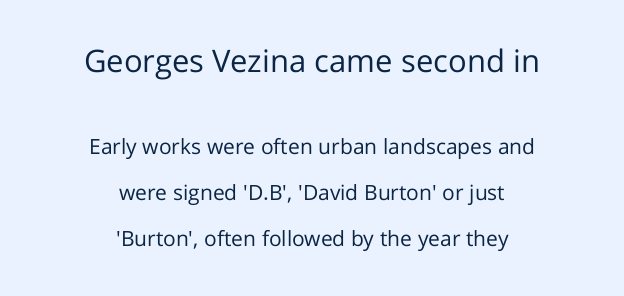
The image shows 31 px regular-weight sans-serif type, upright; set centered, loose line spacing (2.2x), normal letter spacing, not underlined; the first (top) block is 1.48x larger; low stroke contrast and a medium x-height.
